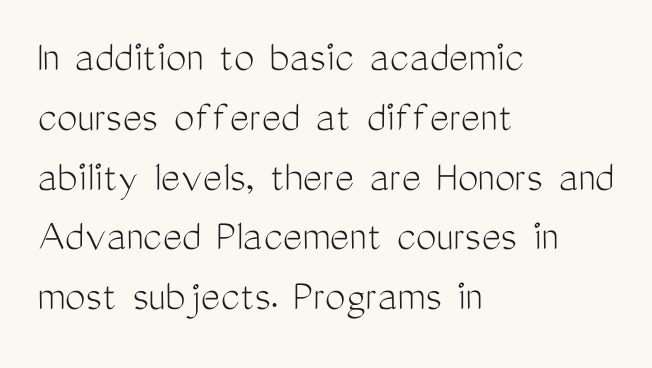
Q: Is the text bold? A: No.
Q: Is the text italic (slanted)? A: No, it is upright.
Q: Is the typeface a serif or a sans-serif typeface? A: Sans-serif.
Q: Is the text underlined? A: No.
Q: How is the paragraph aligned? A: Left-aligned.
Q: Is the spacing between letters normal or unusually wide? A: Normal.
Q: Is the spacing between lines tight, normal or loose? A: Normal.
Q: Width (condensed, normal, or wide)? A: Condensed.
Q: Stroke contrast? A: Medium.
Q: x-height? A: Medium.
Q: Monospaced? A: No.
